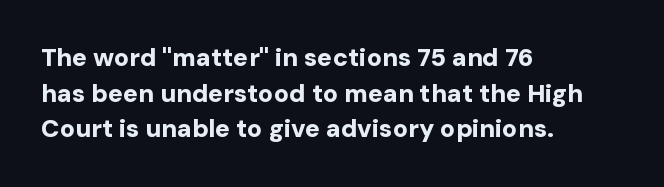
The image shows 25 px bold type, upright; set left-aligned, normal line spacing (1.43x), normal letter spacing, not underlined.
